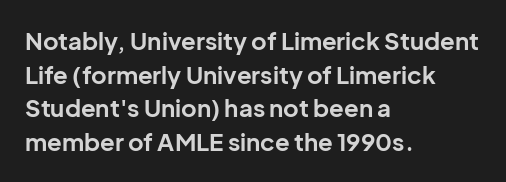
Any mark beneath the type? The region is blank. Regular leading. The face used here is rendered with its standard letterfit. These words are printed bold, with thick strokes throughout. Italic? Not at all — the glyphs are vertical. Left-aligned paragraph, ragged on the right.
